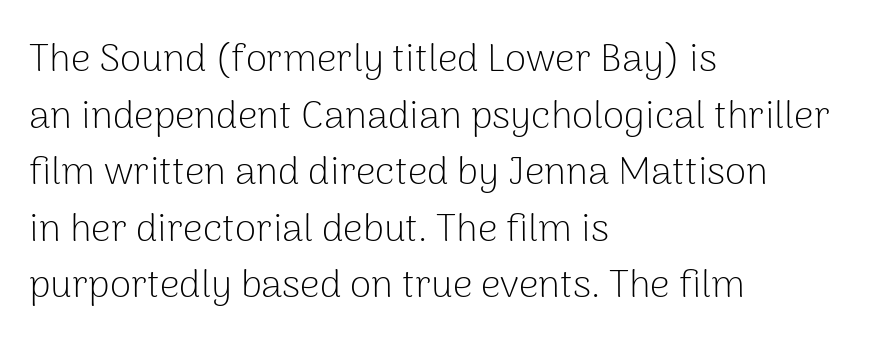
Each line starts at the same left margin while the right side varies. On a weight scale, this lands at 450 or below. A bare baseline throughout the passage. The space between consecutive lines is moderate. The line texture is even and compact thanks to regular tracking. Here the designer chose a conventional face with non-uniform glyph widths.
